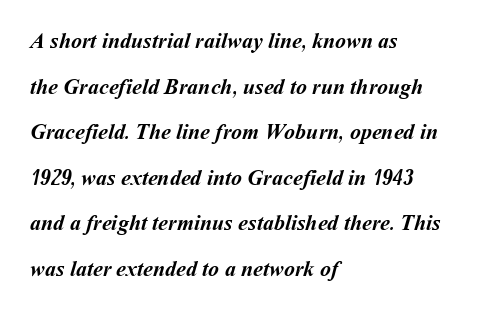
Q: Is the text bold? A: Yes.
Q: Is the text underlined? A: No.
Q: How is the paragraph aligned? A: Left-aligned.
Q: Is the spacing between letters normal or unusually wide? A: Normal.
Q: Is the spacing between lines tight, normal or loose? A: Loose.
